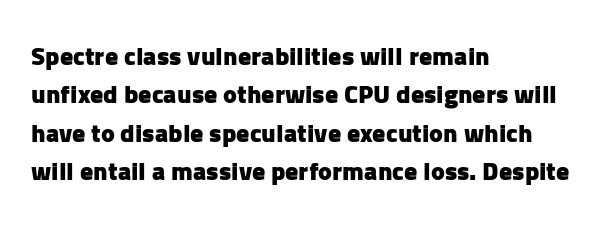
{"italic": "no", "bold": "yes", "underline": "no", "align": "left", "line_spacing": "normal", "line_spacing_ratio": 1.48, "letter_spacing": "normal", "letter_spacing_em": 0.0, "glyph_px": 26}
